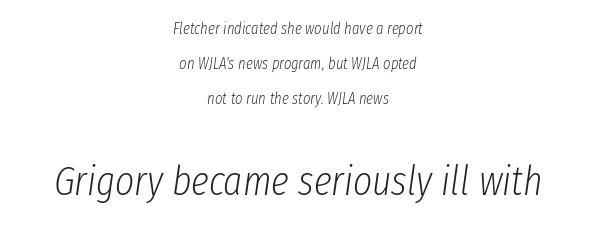
The image shows 41 px light, condensed type, italic (leaning right); set centered, loose line spacing (2.18x), normal letter spacing, not underlined; the second (bottom) block is 2.56x larger; low stroke contrast and a medium x-height.
